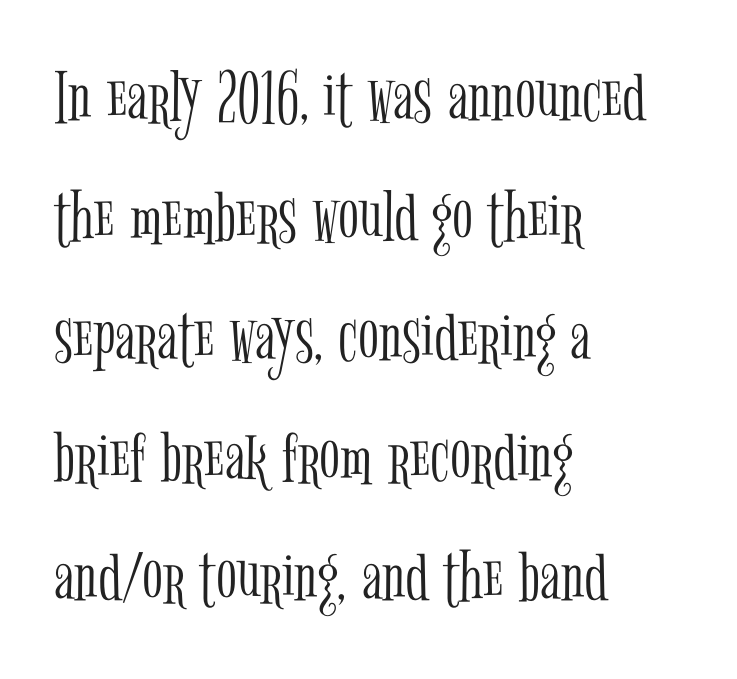
The image shows 77 px light, condensed serif type, upright; set left-aligned, normal line spacing (1.56x), normal letter spacing, not underlined; low stroke contrast and a medium x-height.
